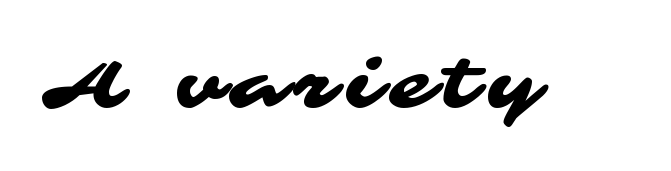
Q: Is the typeface a serif or a sans-serif typeface? A: Sans-serif.
Q: Is the text underlined? A: No.
Q: Width (condensed, normal, or wide)? A: Wide.
Q: Stroke contrast? A: Medium.
Q: x-height? A: Medium.
Q: Monospaced? A: No.
